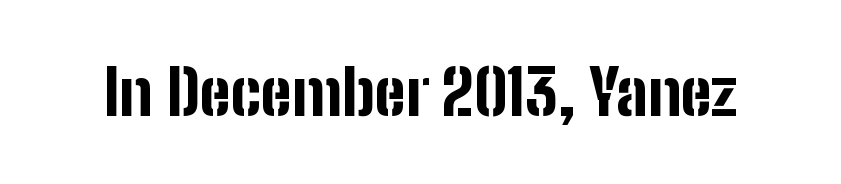
{"serif": "no", "italic": "no", "bold": "yes", "weight": "bold", "width": "condensed", "stroke_contrast": "low", "x_height": "medium", "monospaced": "no", "underline": "no", "letter_spacing": "normal", "letter_spacing_em": 0.0, "glyph_px": 63}
